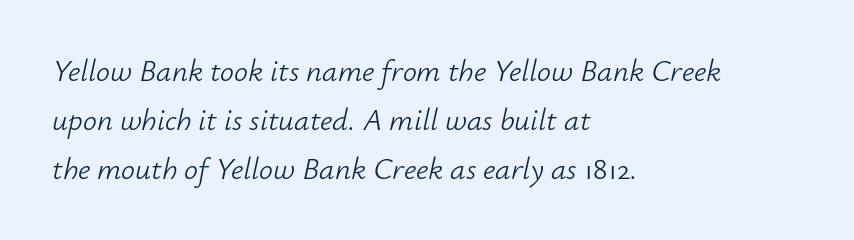
{"italic": "yes", "lean": "right", "slant_degrees": 12, "bold": "no", "weight": "light", "width": "normal", "stroke_contrast": "low", "x_height": "small", "monospaced": "no", "underline": "no", "align": "left", "line_spacing": "normal", "line_spacing_ratio": 1.58, "letter_spacing": "normal", "letter_spacing_em": 0.0, "glyph_px": 31}
